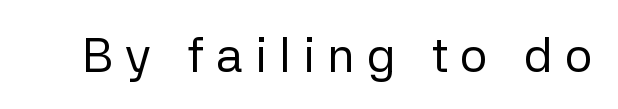
Nothing heavy about these letters — not bold at all. Regarding serifs, this sample does without them. Only glyphs here, with clear space below each row. Do the characters align in a grid? No, the font is proportional. Designer's note — italics off, roman on.
